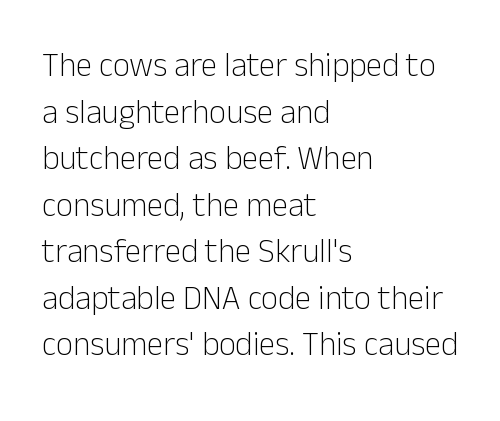
{"serif": "no", "italic": "no", "bold": "no", "weight": "light", "width": "normal", "stroke_contrast": "low", "x_height": "medium", "monospaced": "no", "underline": "no", "align": "left", "line_spacing": "normal", "line_spacing_ratio": 1.41, "letter_spacing": "normal", "letter_spacing_em": 0.0, "glyph_px": 33}
